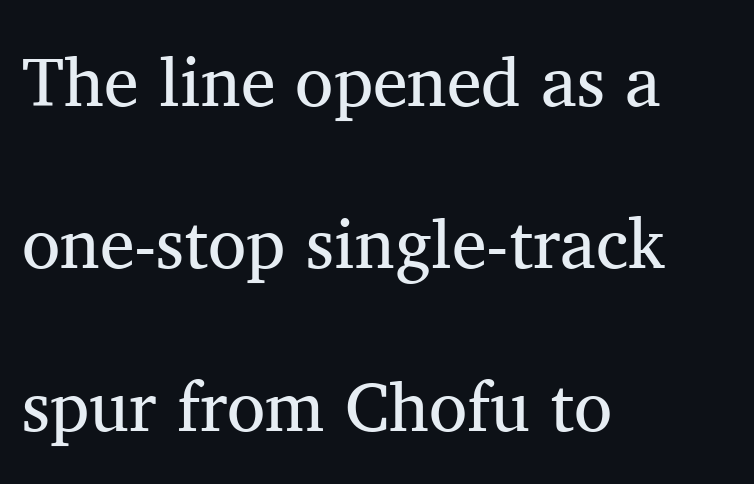
{"serif": "yes", "italic": "no", "bold": "no", "weight": "regular", "width": "normal", "stroke_contrast": "medium", "x_height": "medium", "monospaced": "no", "underline": "no", "align": "left", "line_spacing": "loose", "line_spacing_ratio": 2.32, "letter_spacing": "normal", "letter_spacing_em": 0.0, "glyph_px": 70}
